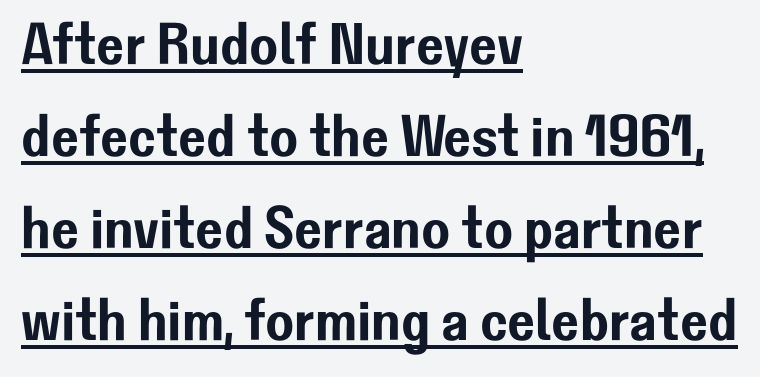
{"serif": "no", "italic": "no", "width": "normal", "stroke_contrast": "low", "x_height": "medium", "monospaced": "no", "underline": "yes", "align": "left", "line_spacing": "normal", "line_spacing_ratio": 1.56, "letter_spacing": "normal", "letter_spacing_em": 0.0, "glyph_px": 59}
